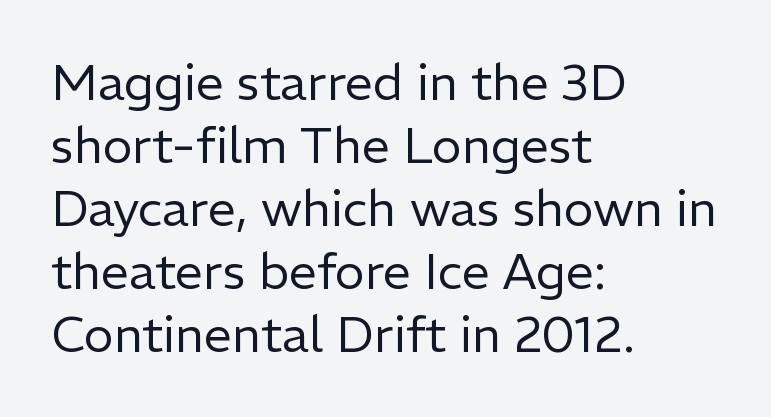
Q: Is the text bold? A: No.
Q: Is the text italic (slanted)? A: No, it is upright.
Q: Is the typeface a serif or a sans-serif typeface? A: Sans-serif.
Q: Is the text underlined? A: No.
Q: How is the paragraph aligned? A: Left-aligned.
Q: Is the spacing between letters normal or unusually wide? A: Normal.
Q: Is the spacing between lines tight, normal or loose? A: Normal.
Q: Width (condensed, normal, or wide)? A: Normal.
Q: Stroke contrast? A: Low.
Q: x-height? A: Medium.
Q: Monospaced? A: No.
